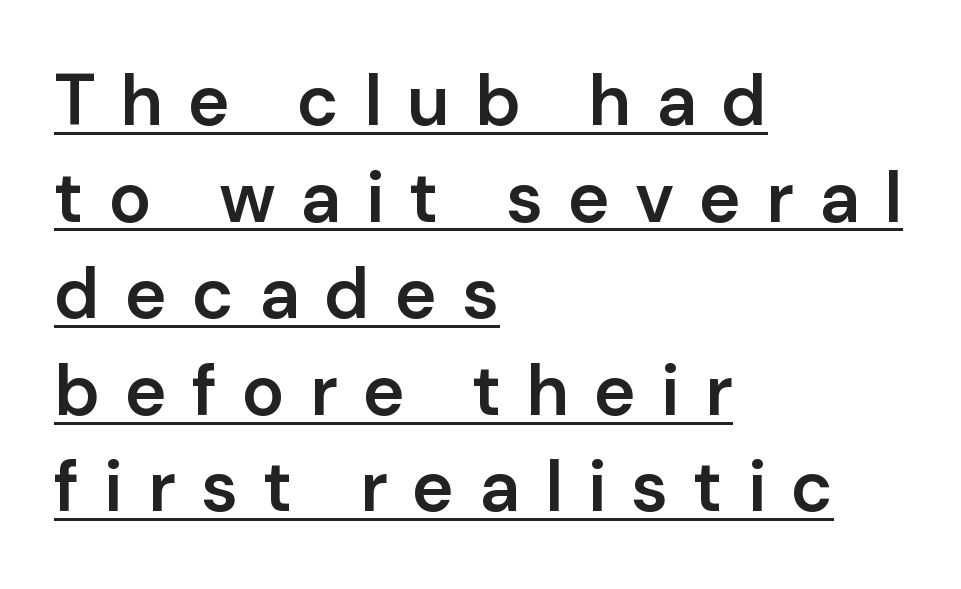
{"serif": "no", "italic": "no", "bold": "semi", "weight": "semibold", "width": "normal", "stroke_contrast": "low", "x_height": "medium", "monospaced": "no", "underline": "yes", "align": "left", "line_spacing": "normal", "line_spacing_ratio": 1.36, "letter_spacing": "wide", "letter_spacing_em": 0.35, "glyph_px": 71}
